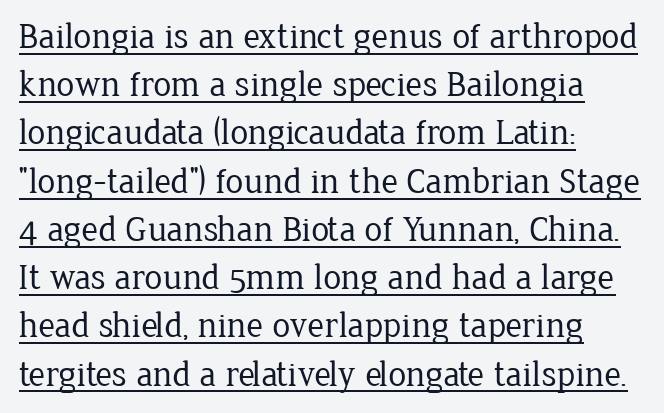
Q: Is the text bold? A: No.
Q: Is the text italic (slanted)? A: No, it is upright.
Q: Is the typeface a serif or a sans-serif typeface? A: Serif.
Q: Is the text underlined? A: Yes.
Q: How is the paragraph aligned? A: Left-aligned.
Q: Is the spacing between letters normal or unusually wide? A: Normal.
Q: Is the spacing between lines tight, normal or loose? A: Normal.
Q: Width (condensed, normal, or wide)? A: Normal.
Q: Stroke contrast? A: Low.
Q: x-height? A: Medium.
Q: Monospaced? A: No.
